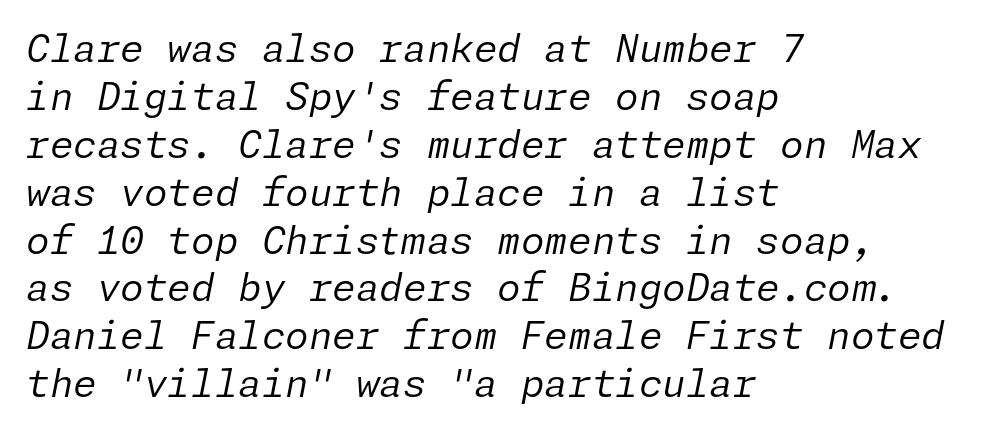
Q: Is the text bold? A: No.
Q: Is the text italic (slanted)? A: Yes, it leans right by about 11 degrees.
Q: Is the text underlined? A: No.
Q: How is the paragraph aligned? A: Left-aligned.
Q: Is the spacing between letters normal or unusually wide? A: Normal.
Q: Is the spacing between lines tight, normal or loose? A: Normal.
Q: Width (condensed, normal, or wide)? A: Normal.
Q: Stroke contrast? A: Low.
Q: x-height? A: Medium.
